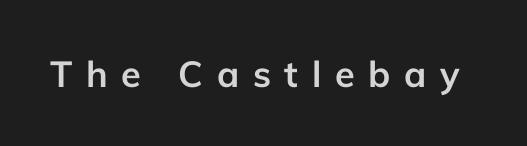
{"serif": "no", "italic": "no", "bold": "yes", "weight": "semibold", "width": "normal", "stroke_contrast": "low", "x_height": "medium", "monospaced": "no", "underline": "no", "letter_spacing": "wide", "letter_spacing_em": 0.38, "glyph_px": 36}
